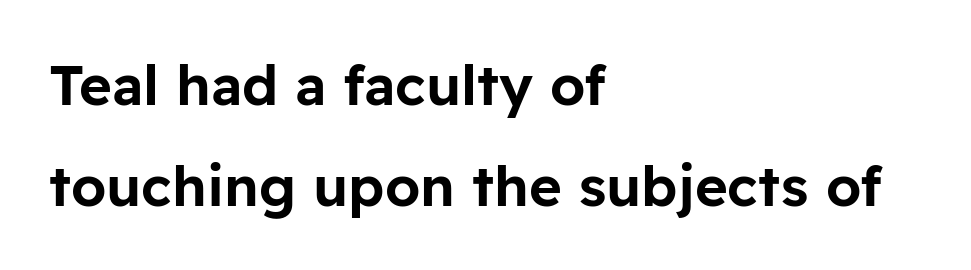
The image shows 56 px sans-serif type, upright; set left-aligned, line spacing 1.81x, normal letter spacing, not underlined; low stroke contrast and a medium x-height.
